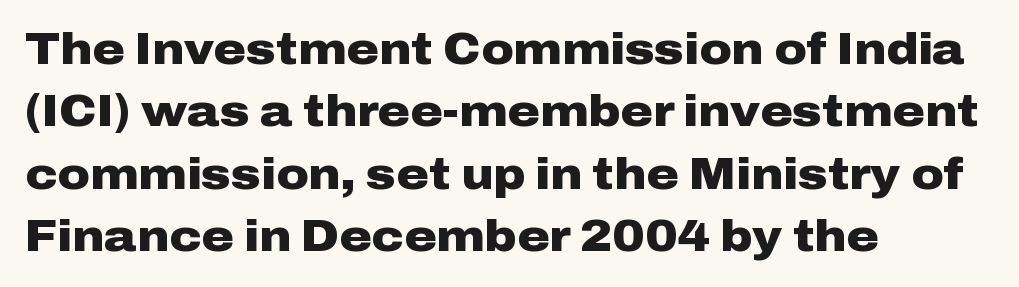
Q: Is the text bold? A: Yes.
Q: Is the text italic (slanted)? A: No, it is upright.
Q: Is the typeface a serif or a sans-serif typeface? A: Sans-serif.
Q: Is the text underlined? A: No.
Q: How is the paragraph aligned? A: Left-aligned.
Q: Is the spacing between letters normal or unusually wide? A: Normal.
Q: Is the spacing between lines tight, normal or loose? A: Normal.
Q: Width (condensed, normal, or wide)? A: Wide.
Q: Stroke contrast? A: Low.
Q: x-height? A: Medium.
Q: Monospaced? A: No.
